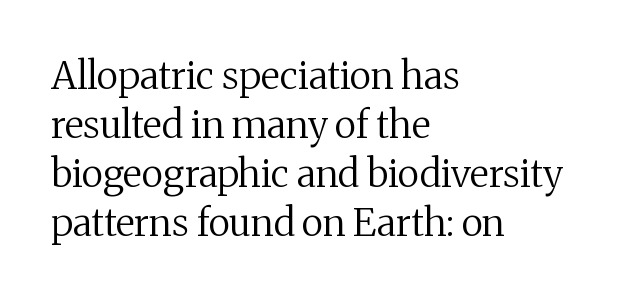
Q: Is the text bold? A: No.
Q: Is the text italic (slanted)? A: No, it is upright.
Q: Is the typeface a serif or a sans-serif typeface? A: Serif.
Q: Is the text underlined? A: No.
Q: How is the paragraph aligned? A: Left-aligned.
Q: Is the spacing between letters normal or unusually wide? A: Normal.
Q: Is the spacing between lines tight, normal or loose? A: Normal.
Q: Width (condensed, normal, or wide)? A: Normal.
Q: Stroke contrast? A: Medium.
Q: x-height? A: Medium.
Q: Monospaced? A: No.
